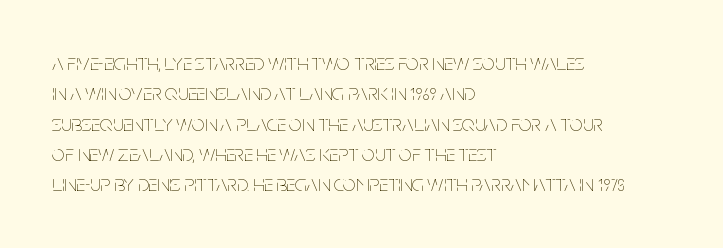
Q: Is the text bold? A: No.
Q: Is the text italic (slanted)? A: No, it is upright.
Q: Is the text underlined? A: No.
Q: How is the paragraph aligned? A: Left-aligned.
Q: Is the spacing between letters normal or unusually wide? A: Normal.
Q: Is the spacing between lines tight, normal or loose? A: Normal.
